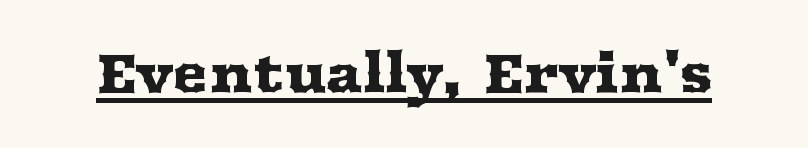
The image shows 54 px wide serif type, upright; set normal letter spacing, underlined; medium stroke contrast and a medium x-height.
